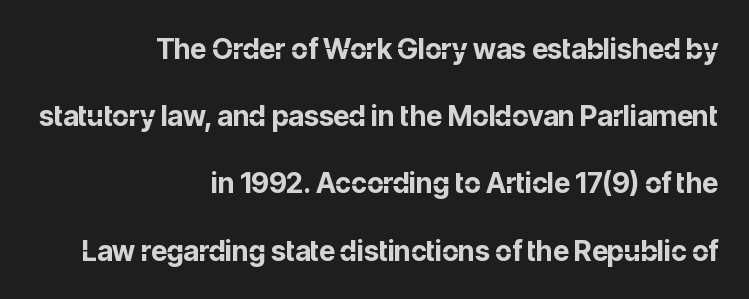
The image shows 28 px bold sans-serif type, upright; set right-aligned, loose line spacing (2.4x), normal letter spacing, not underlined; low stroke contrast and a medium x-height.
